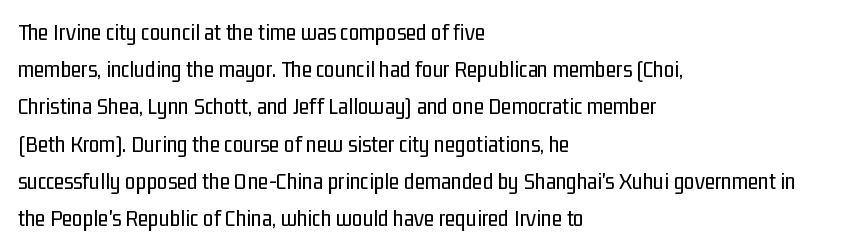
Ordinary non-slanted type is in use. This sample uses plain, unmodified letter spacing. Has an underline been added? It has not. The designer left line spacing at the default. The cut favours lightness, reaching ordinary text weight at its darkest. Layout note: lines flush left.
